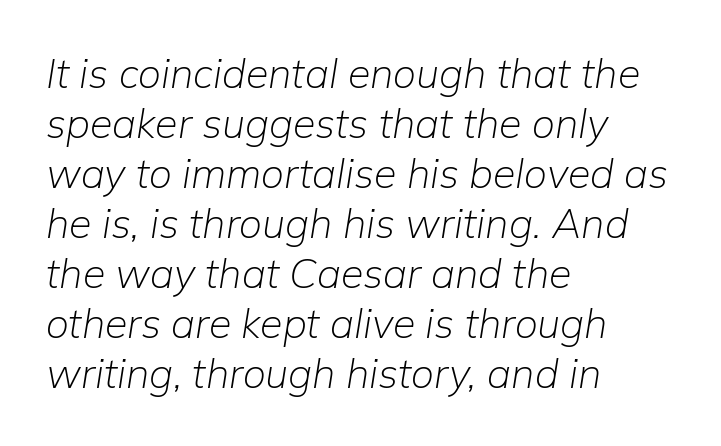
The image shows 41 px light type, italic (leaning right); set left-aligned, line spacing 1.22x, normal letter spacing, not underlined; low stroke contrast and a medium x-height.
